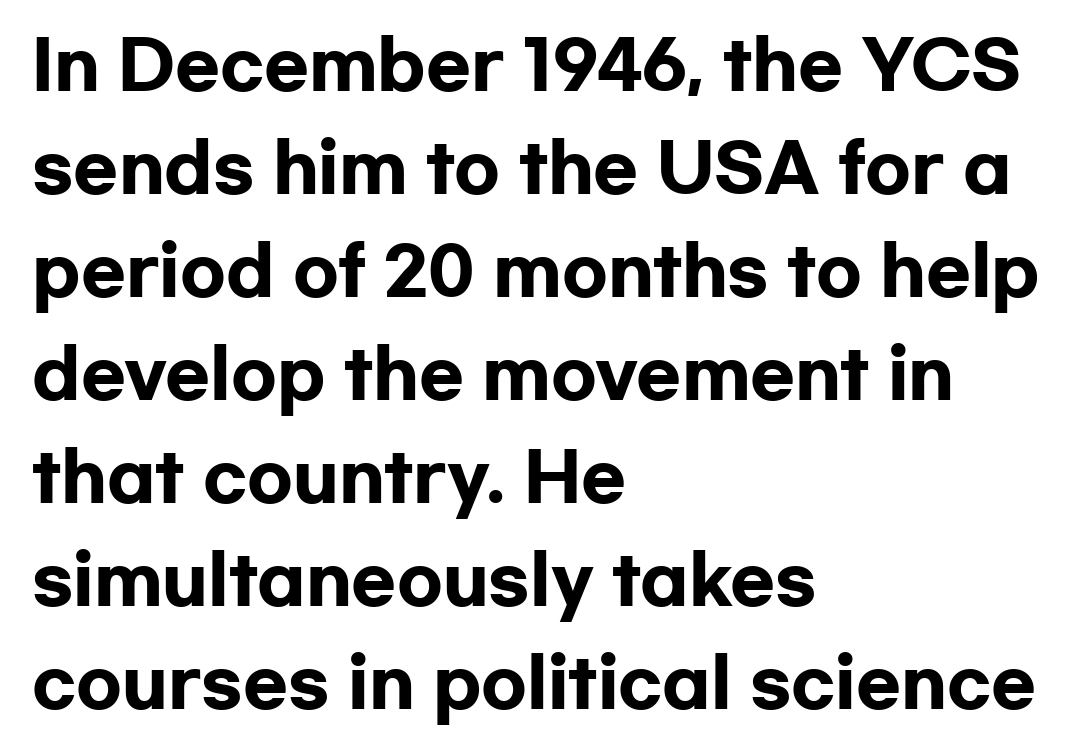
The image shows 66 px heavy, wide sans-serif type, upright; set left-aligned, normal line spacing (1.56x), normal letter spacing, not underlined; low stroke contrast and a medium x-height.
